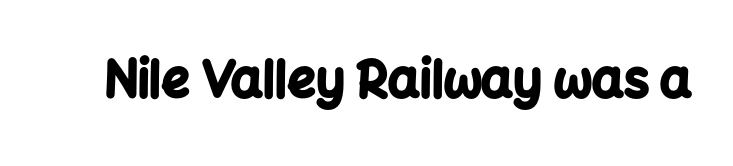
The image shows 50 px bold sans-serif type, upright; set normal letter spacing, not underlined; low stroke contrast and a medium x-height.
